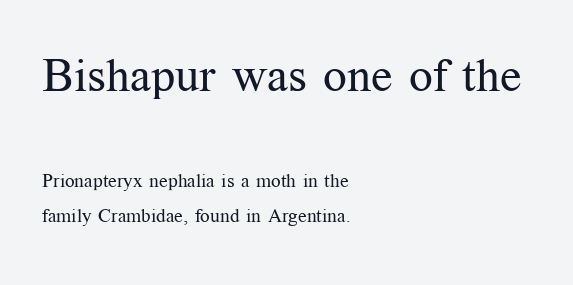
The image shows 47 px regular-weight serif type, upright; set left-aligned, line spacing 1.86x, normal letter spacing, not underlined; the first (top) block is 2.47x larger; medium stroke contrast and a medium x-height.
